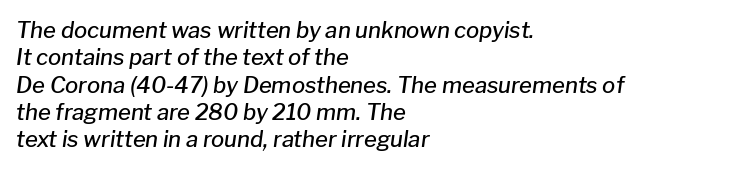
{"italic": "yes", "lean": "right", "slant_degrees": 8, "bold": "semi", "underline": "no", "align": "left", "line_spacing_ratio": 1.24, "letter_spacing": "normal", "letter_spacing_em": 0.0, "glyph_px": 22}
